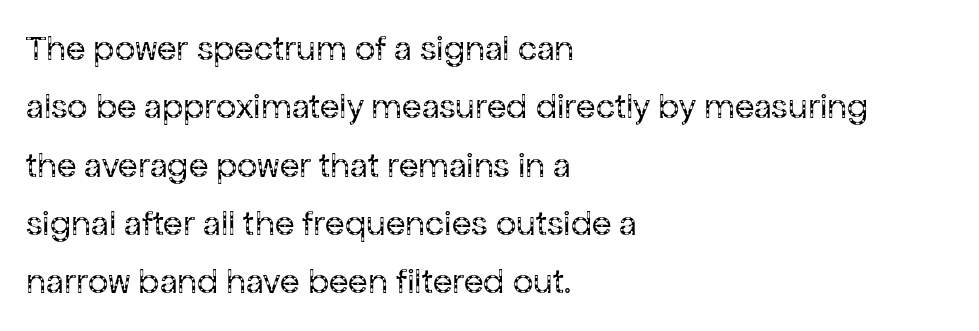
To sum up the face: it is a sans, with no serifs. These lines keep a tight, regular rhythm from letter to letter. The string is rendered with underlining switched off. Note the varied advance widths — an 'i' is clearly narrower than an 'm'.
